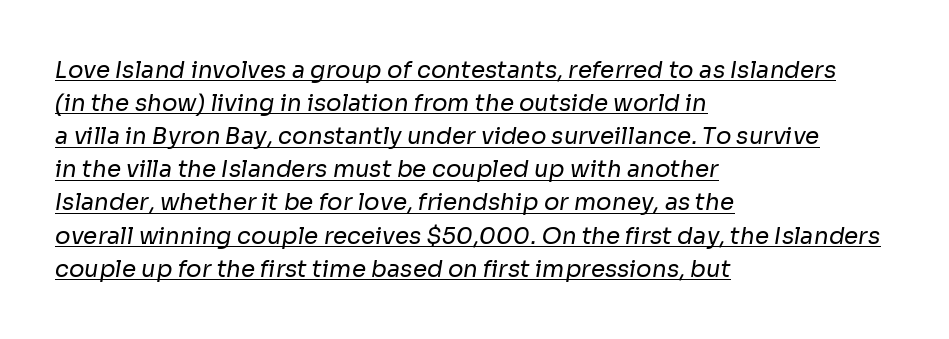
The image shows 23 px text type; set left-aligned, normal line spacing (1.44x), normal letter spacing, underlined.
